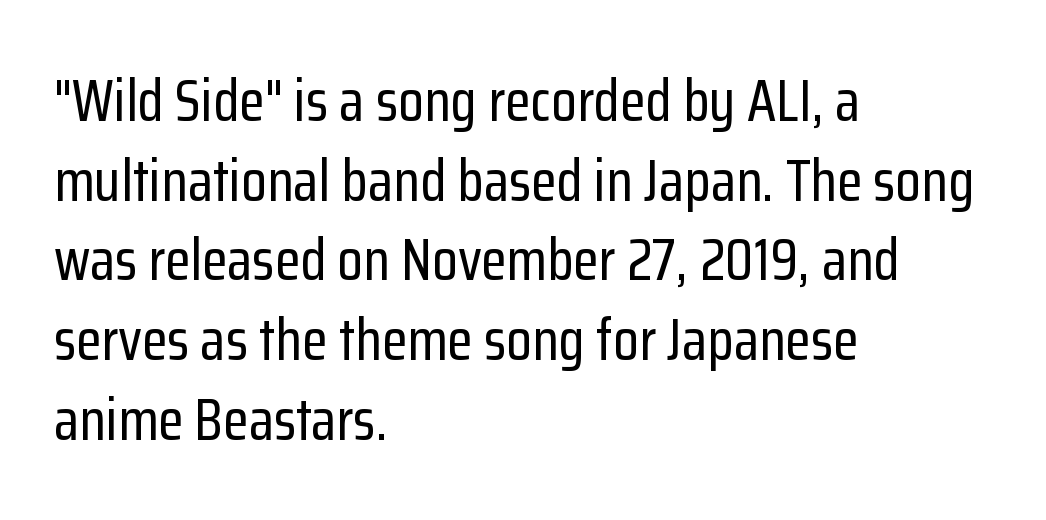
{"serif": "no", "italic": "no", "width": "condensed", "stroke_contrast": "low", "x_height": "medium", "monospaced": "no", "underline": "no", "align": "left", "line_spacing": "normal", "line_spacing_ratio": 1.35, "letter_spacing": "normal", "letter_spacing_em": 0.0, "glyph_px": 59}
